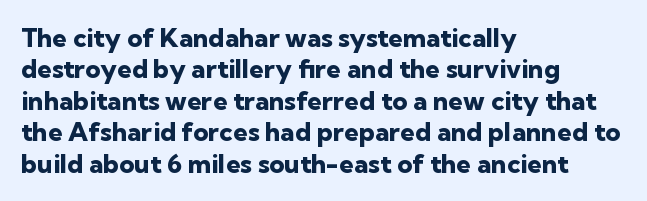
{"italic": "no", "bold": "yes", "underline": "no", "align": "left", "line_spacing_ratio": 1.21, "letter_spacing": "normal", "letter_spacing_em": 0.0, "glyph_px": 26}
